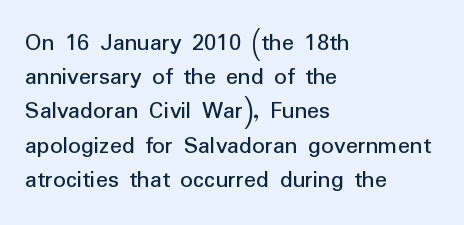
Q: Is the text bold? A: No.
Q: Is the text italic (slanted)? A: No, it is upright.
Q: Is the text underlined? A: No.
Q: How is the paragraph aligned? A: Left-aligned.
Q: Is the spacing between letters normal or unusually wide? A: Normal.
Q: Is the spacing between lines tight, normal or loose? A: Normal.
